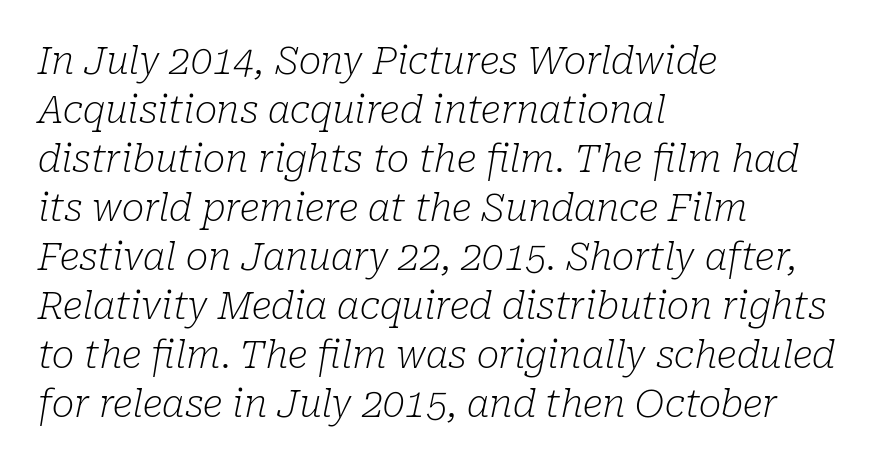
Do the characters align in a grid? No, the font is proportional. Each stroke keeps to a modest, everyday thickness or less. Evenly set lines give the paragraph a standard silhouette. Quick note: italic. Any mark beneath the type? The region is blank. The text block is weighted toward the left margin, trailing off unevenly rightward.
